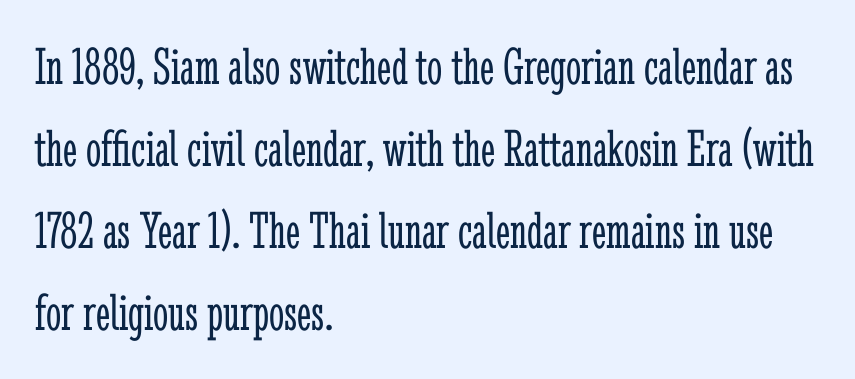
The image shows 54 px light, condensed serif type, upright; set left-aligned, normal line spacing (1.52x), normal letter spacing, not underlined; low stroke contrast and a medium x-height.
